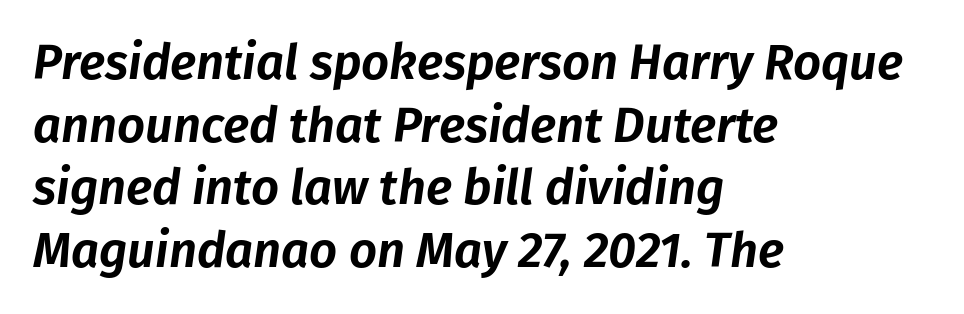
Q: Is the text italic (slanted)? A: Yes, it leans right by about 8 degrees.
Q: Is the text underlined? A: No.
Q: How is the paragraph aligned? A: Left-aligned.
Q: Is the spacing between letters normal or unusually wide? A: Normal.
Q: Is the spacing between lines tight, normal or loose? A: Normal.
Q: Width (condensed, normal, or wide)? A: Normal.
Q: Stroke contrast? A: Low.
Q: x-height? A: Medium.
Q: Monospaced? A: No.
